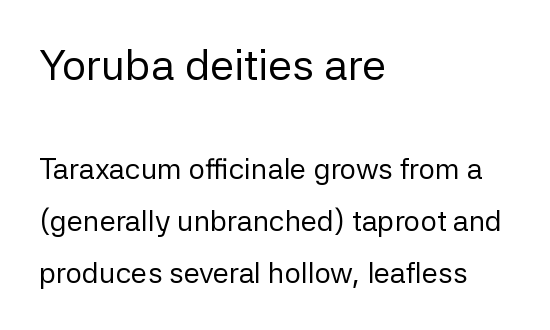
{"serif": "no", "italic": "no", "bold": "no", "weight": "regular", "width": "normal", "stroke_contrast": "low", "x_height": "medium", "monospaced": "no", "underline": "no", "align": "left", "line_spacing_ratio": 1.8, "letter_spacing": "normal", "letter_spacing_em": 0.0, "larger_block": "first", "size_ratio": 1.48, "glyph_px": 43}
